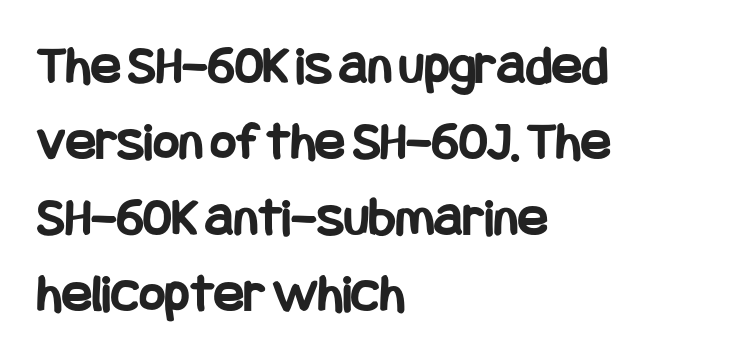
Nope, not italic — everything's standing straight. Notice how the passage keeps a crisp vertical edge on the left only. Its strokes are broad and dark, the hallmark of bold type. This rendering employs a face without finishing strokes, i.e., a sans-serif. Evenly set lines give the paragraph a standard silhouette. In terms of letterspacing, this is plain default setting.
